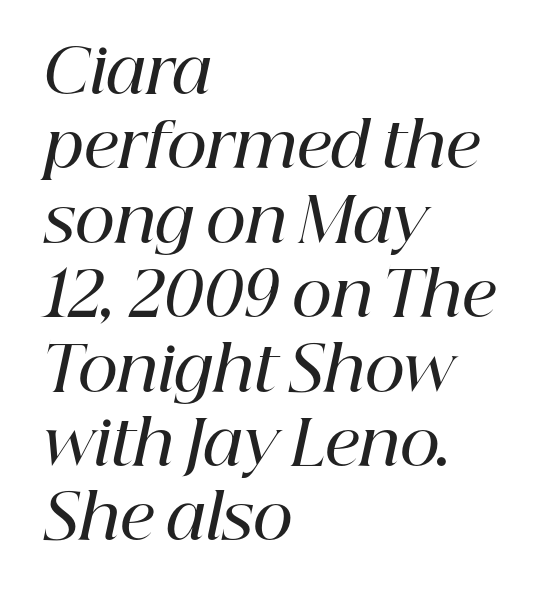
Q: Is the text bold? A: Semi-bold.
Q: Is the text italic (slanted)? A: Yes, it leans right by about 12 degrees.
Q: Is the typeface a serif or a sans-serif typeface? A: Serif.
Q: Is the text underlined? A: No.
Q: How is the paragraph aligned? A: Left-aligned.
Q: Is the spacing between letters normal or unusually wide? A: Normal.
Q: Width (condensed, normal, or wide)? A: Normal.
Q: Stroke contrast? A: High.
Q: x-height? A: Medium.
Q: Monospaced? A: No.
